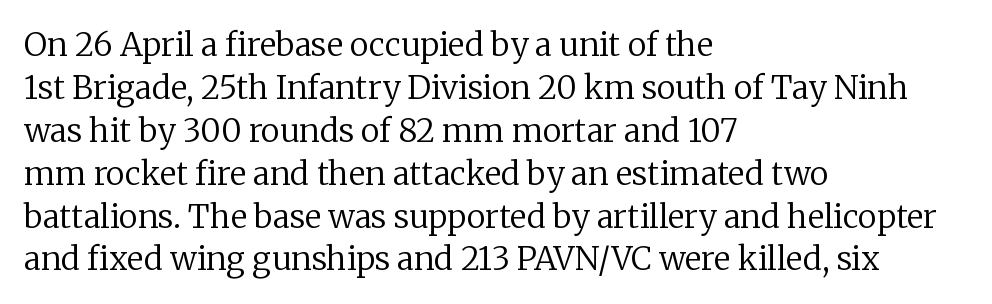
Glyph-to-glyph distance matches everyday printed text. In terms of posture, this sample is upright. No word sits above an underline. How would I describe the line gaps? Plain and ordinary.
